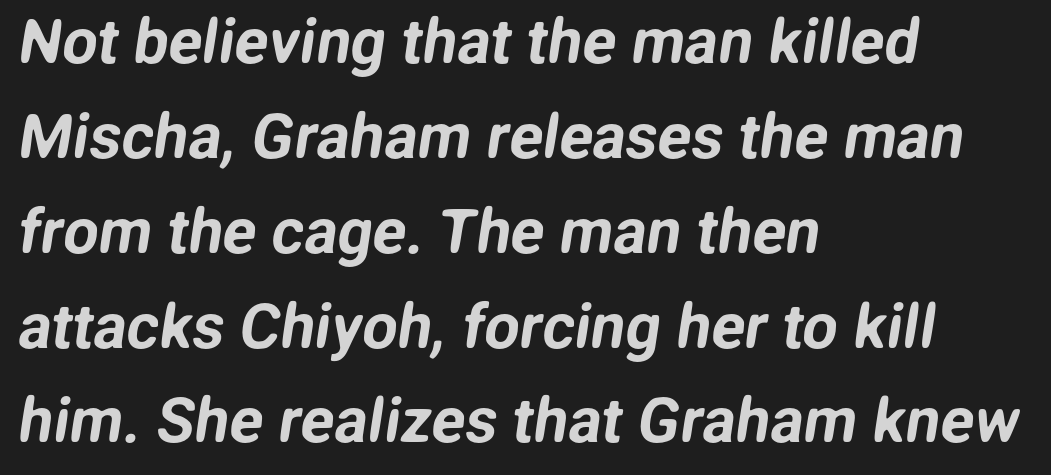
{"serif": "no", "width": "normal", "stroke_contrast": "low", "x_height": "medium", "monospaced": "no", "underline": "no", "align": "left", "line_spacing": "normal", "line_spacing_ratio": 1.53, "letter_spacing": "normal", "letter_spacing_em": 0.0, "glyph_px": 62}
